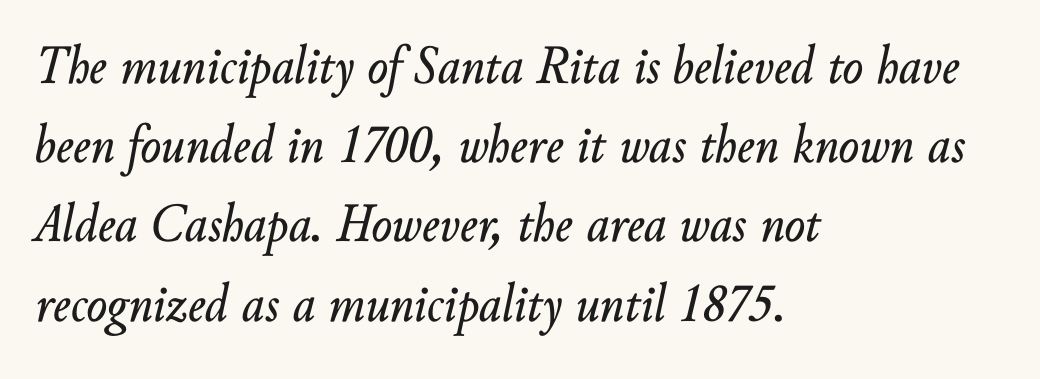
The image shows 55 px text type, italic (leaning right); set left-aligned, normal line spacing (1.44x), normal letter spacing, not underlined; low stroke contrast and a small x-height.
